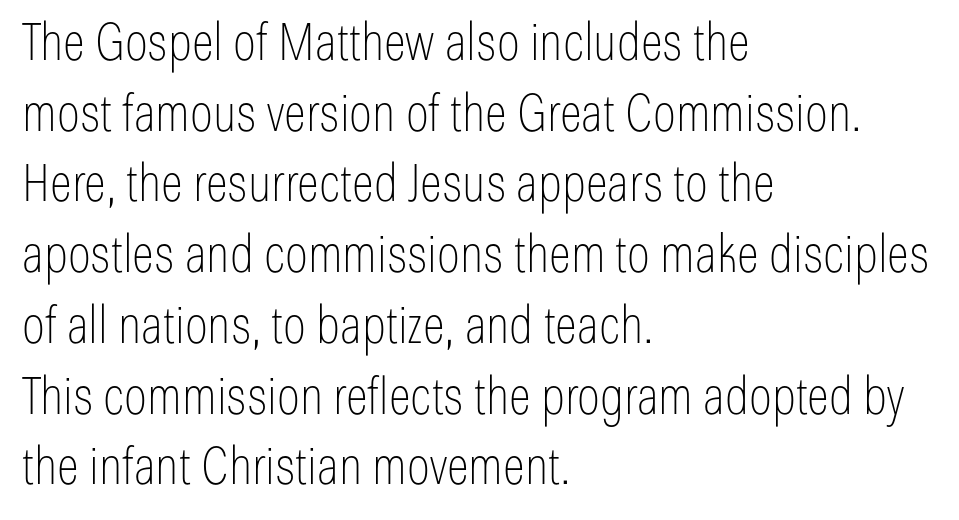
{"serif": "no", "italic": "no", "bold": "no", "weight": "thin", "width": "condensed", "stroke_contrast": "low", "x_height": "medium", "monospaced": "no", "underline": "no", "align": "left", "line_spacing": "normal", "line_spacing_ratio": 1.36, "letter_spacing": "normal", "letter_spacing_em": 0.0, "glyph_px": 52}
